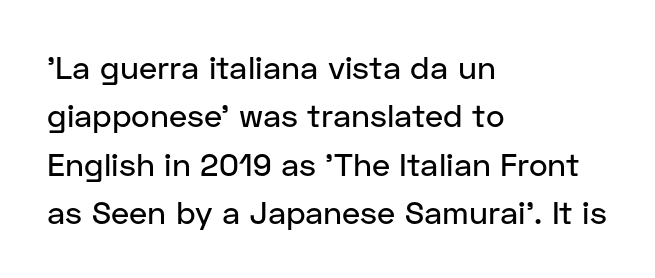
The image shows 32 px sans-serif type, upright; set left-aligned, normal line spacing (1.51x), normal letter spacing, not underlined; low stroke contrast and a medium x-height.
